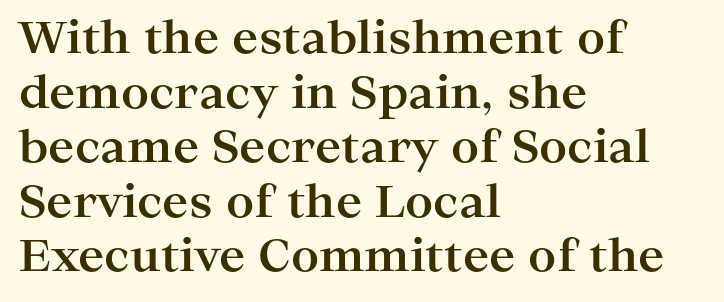
Left-aligned paragraph, ragged on the right. These lines are rendered in a variable-pitch font. In terms of posture, this sample is upright. Typesetter's note: full bold, strokes at maximum text heaviness. Decoration check: the copy has no underline. Are there feet on the stems? There are — it's a serif.
